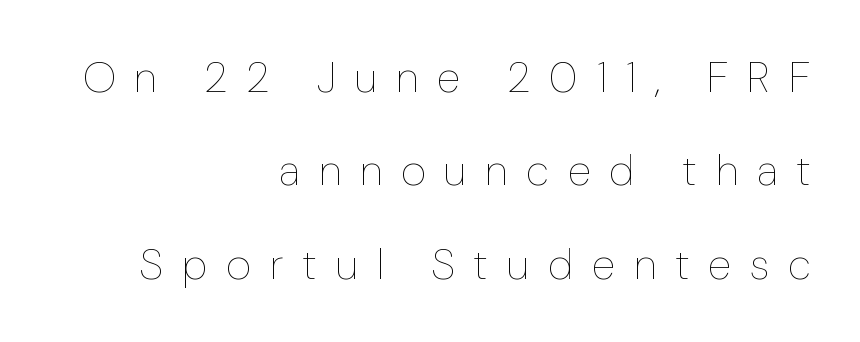
Q: Is the text bold? A: No.
Q: Is the text italic (slanted)? A: No, it is upright.
Q: Is the text underlined? A: No.
Q: How is the paragraph aligned? A: Right-aligned.
Q: Is the spacing between letters normal or unusually wide? A: Unusually wide.
Q: Is the spacing between lines tight, normal or loose? A: Loose.
Q: Width (condensed, normal, or wide)? A: Normal.
Q: Stroke contrast? A: Low.
Q: x-height? A: Medium.
Q: Monospaced? A: No.
